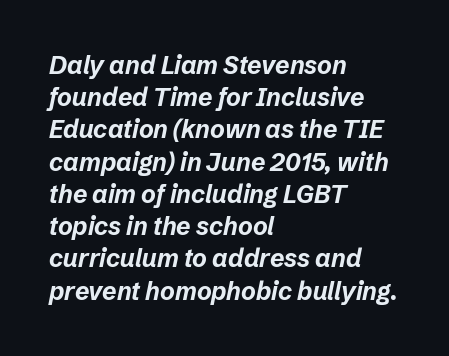
The image shows 25 px bold type, italic (leaning right); set left-aligned, normal line spacing (1.29x), normal letter spacing, not underlined.
